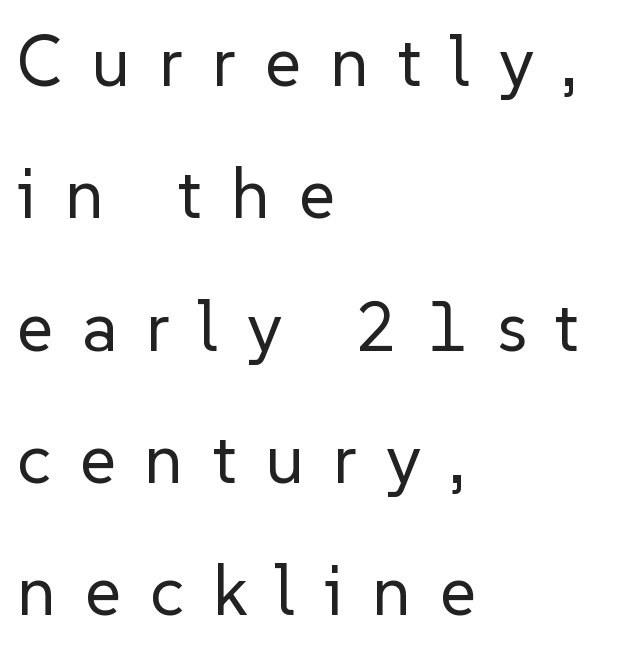
The image shows 70 px regular-weight sans-serif type, upright; set left-aligned, line spacing 1.89x, unusually wide letter spacing (+0.41 em), not underlined; low stroke contrast and a medium x-height.
